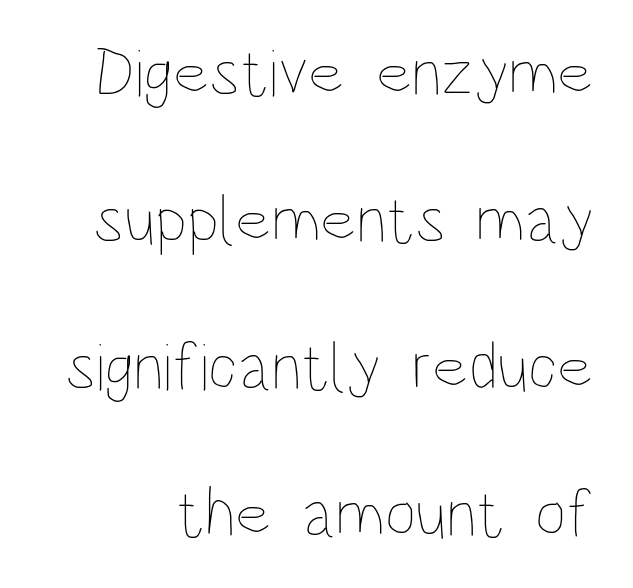
The foot of each line stays bare and open. Note the varied advance widths — an 'i' is clearly narrower than an 'm'. In terms of letterspacing, this is plain default setting. Weight class: somewhere from thin through regular. Tall strokes in this sample are plumb rather than angled. Successive baselines arrive slowly, with a big drop between each.
